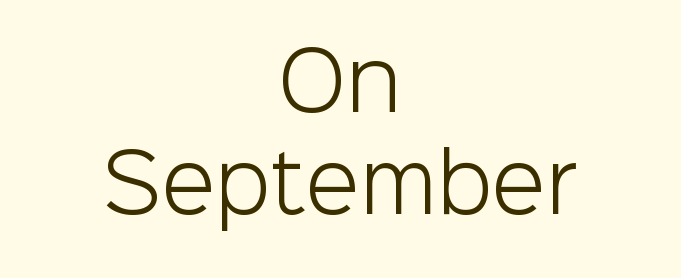
The image shows 79 px light sans-serif type, upright; set centered, normal line spacing (1.29x), normal letter spacing, not underlined; low stroke contrast and a medium x-height.
